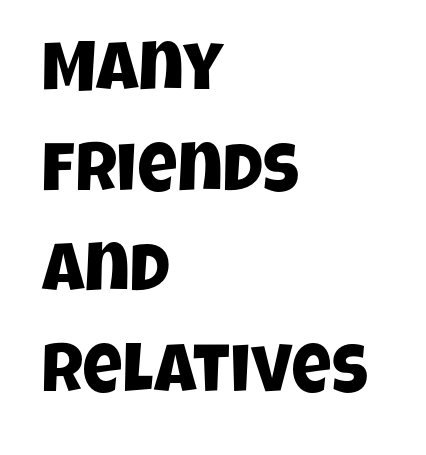
Check where the strokes stop: nothing finishes them off — pure sans. The vertical gap from one line to the next is medium. Nobody touched the tracking dial on this one. Nobody drew a line under any word here. In CSS terms this would be text-align: left.
